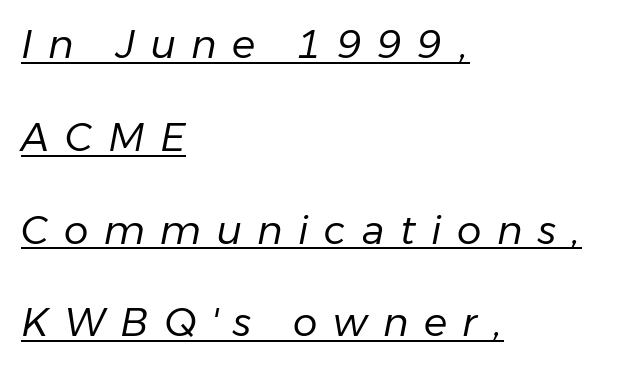
Q: Is the text bold? A: No.
Q: Is the text italic (slanted)? A: Yes, it leans right by about 11 degrees.
Q: Is the text underlined? A: Yes.
Q: How is the paragraph aligned? A: Left-aligned.
Q: Is the spacing between letters normal or unusually wide? A: Unusually wide.
Q: Is the spacing between lines tight, normal or loose? A: Loose.
Q: Width (condensed, normal, or wide)? A: Normal.
Q: Stroke contrast? A: Low.
Q: x-height? A: Medium.
Q: Monospaced? A: No.
